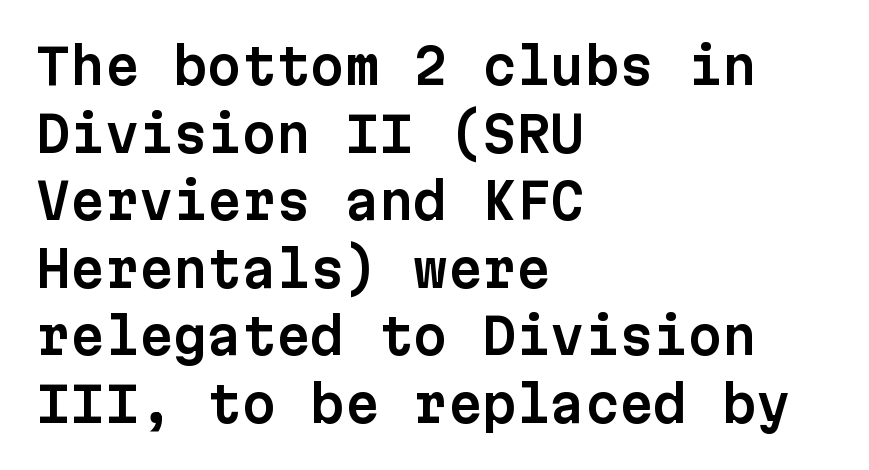
Q: Is the text italic (slanted)? A: No, it is upright.
Q: Is the typeface a serif or a sans-serif typeface? A: Sans-serif.
Q: Is the text underlined? A: No.
Q: How is the paragraph aligned? A: Left-aligned.
Q: Is the spacing between letters normal or unusually wide? A: Normal.
Q: Is the spacing between lines tight, normal or loose? A: Normal.
Q: Width (condensed, normal, or wide)? A: Normal.
Q: Stroke contrast? A: Low.
Q: x-height? A: Medium.
Q: Monospaced? A: Yes.
